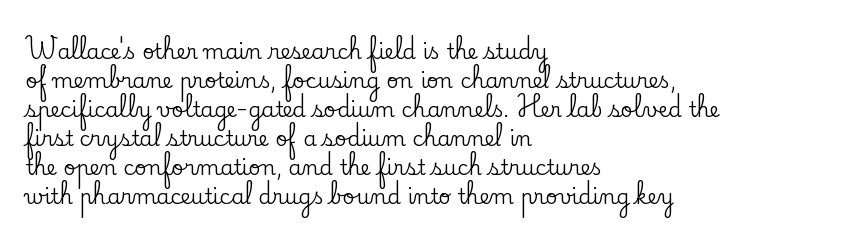
Q: Is the text italic (slanted)? A: No, it is upright.
Q: Is the text underlined? A: No.
Q: How is the paragraph aligned? A: Left-aligned.
Q: Is the spacing between letters normal or unusually wide? A: Normal.
Q: Is the spacing between lines tight, normal or loose? A: Normal.
